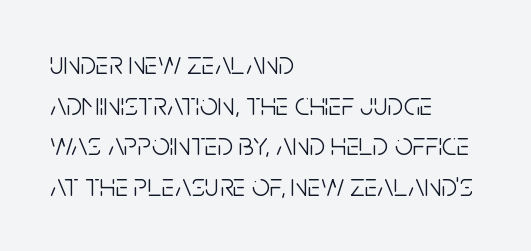
The image shows 32 px light, condensed sans-serif type, upright; set left-aligned, normal line spacing (1.27x), normal letter spacing, not underlined; low stroke contrast and a large x-height.
